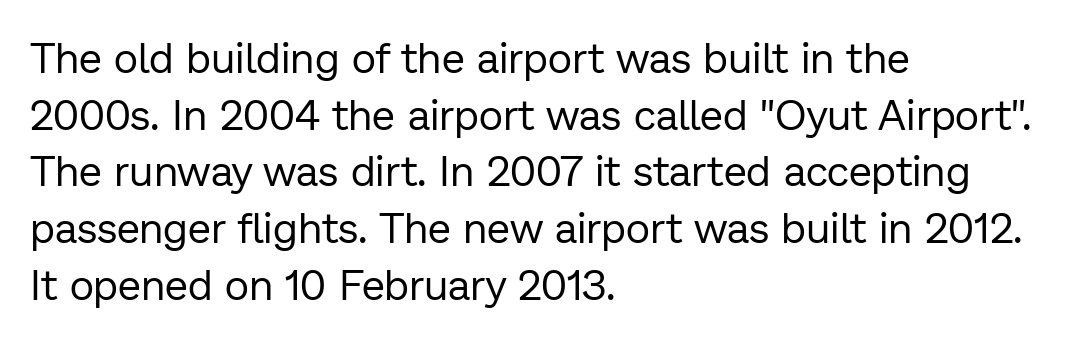
These glyphs show unthickened strokes, regular width or finer. Regarding serifs, this sample does without them. The passage shown is typed in a proportional face where columns would drift. Italic? Not at all — the glyphs are vertical. Glance below the letters and you will spot only blank space. Horizontal bands of white between lines are of average thickness.
